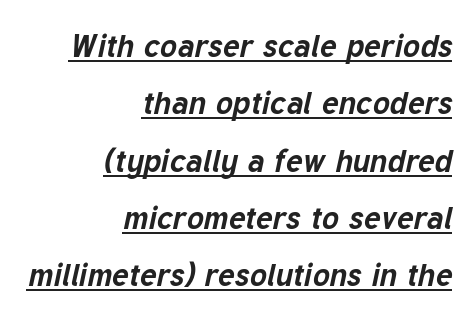
The image shows 32 px bold type, italic (leaning right); set right-aligned, line spacing 1.79x, normal letter spacing, underlined; low stroke contrast and a medium x-height.
